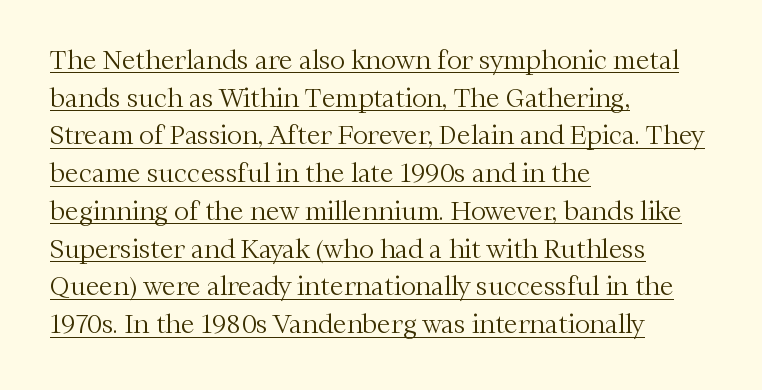
Notice how the stems are strictly vertical — no italics here. Weight: regular or lighter. The ragged edge is on the right, which tells us the setting is flush left. The rendered words wear a rule along their underside. Caption: standard tracking, unaltered. Notice how descenders clear the ascenders below comfortably — that's standard leading.
